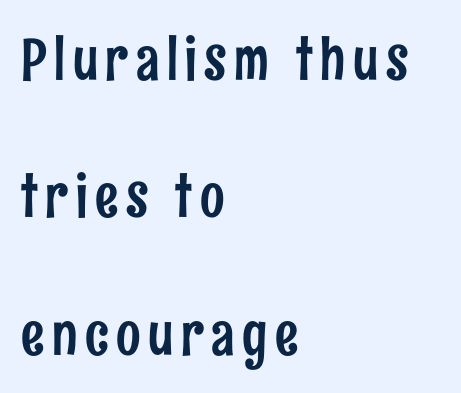
Font category for this specimen: sans-serif. What's the leading like? Stretched, with rows far apart. Nobody drew a line under any word here. This is the regular roman posture of the typeface.
